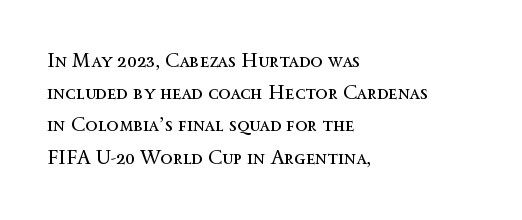
Q: Is the text bold? A: No.
Q: Is the text italic (slanted)? A: No, it is upright.
Q: Is the text underlined? A: No.
Q: How is the paragraph aligned? A: Left-aligned.
Q: Is the spacing between letters normal or unusually wide? A: Normal.
Q: Is the spacing between lines tight, normal or loose? A: Normal.
